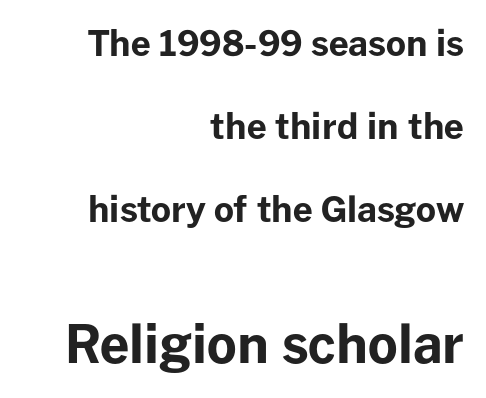
Character widths vary here, with narrow letters taking less room than wide ones. Each new line begins a long way beneath the previous one. Short note: letters normally spaced. Is there any slant? The stems are plumb.
